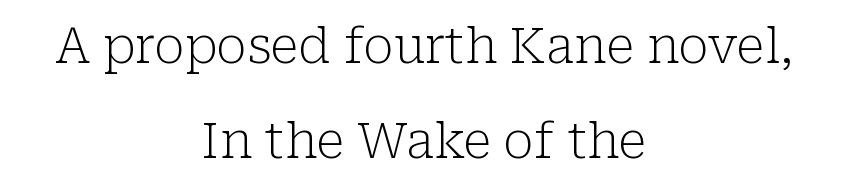
Q: Is the text bold? A: No.
Q: Is the text italic (slanted)? A: No, it is upright.
Q: Is the typeface a serif or a sans-serif typeface? A: Serif.
Q: Is the text underlined? A: No.
Q: How is the paragraph aligned? A: Centered.
Q: Is the spacing between letters normal or unusually wide? A: Normal.
Q: Is the spacing between lines tight, normal or loose? A: Loose.
Q: Width (condensed, normal, or wide)? A: Normal.
Q: Stroke contrast? A: Low.
Q: x-height? A: Medium.
Q: Monospaced? A: No.
